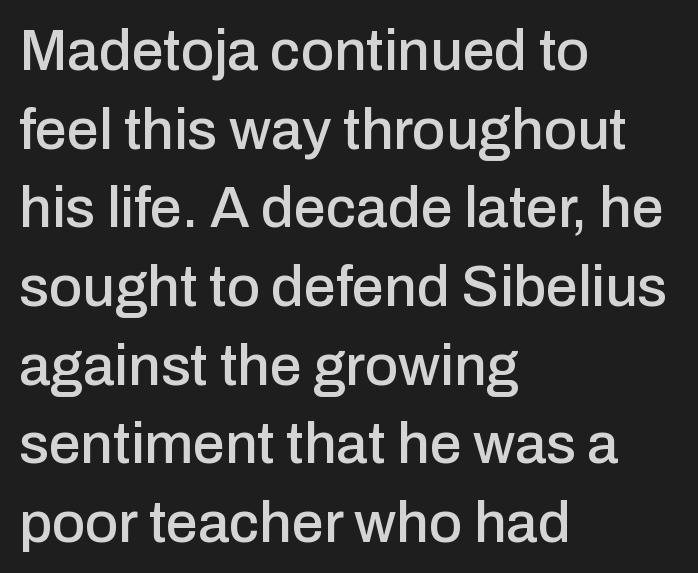
Only glyphs here, with clear space below each row. The line texture is even and compact thanks to regular tracking. A typesetter would call this proportional, since set widths differ per character. The type sits square on the baseline with zero lean.
